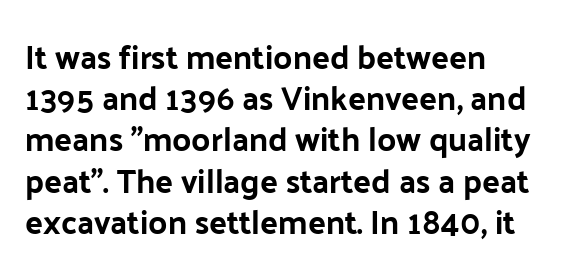
{"serif": "no", "italic": "no", "width": "normal", "stroke_contrast": "low", "x_height": "medium", "monospaced": "no", "underline": "no", "align": "left", "line_spacing": "normal", "line_spacing_ratio": 1.25, "letter_spacing": "normal", "letter_spacing_em": 0.0, "glyph_px": 33}
